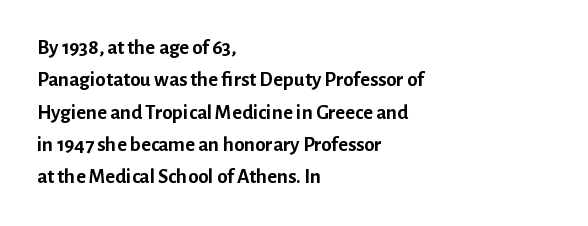
Unlike italic type, these characters show no tilt at all. Line starts are locked; line ends wander. Characters follow at the spacing the type designer built in. On the weight axis this lands at bold, roughly 700. The passage shown is not underscored anywhere.
